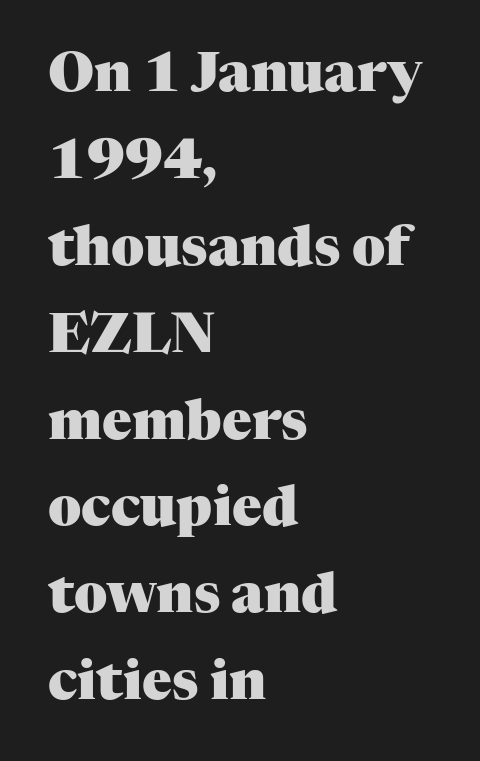
Q: Is the text bold? A: Yes.
Q: Is the text italic (slanted)? A: No, it is upright.
Q: Is the typeface a serif or a sans-serif typeface? A: Serif.
Q: Is the text underlined? A: No.
Q: How is the paragraph aligned? A: Left-aligned.
Q: Is the spacing between letters normal or unusually wide? A: Normal.
Q: Is the spacing between lines tight, normal or loose? A: Normal.
Q: Width (condensed, normal, or wide)? A: Normal.
Q: Stroke contrast? A: Medium.
Q: x-height? A: Medium.
Q: Monospaced? A: No.
